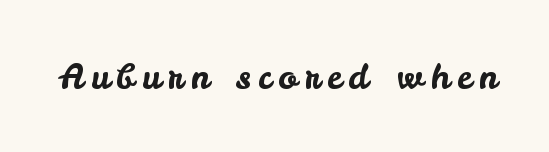
{"serif": "no", "width": "normal", "stroke_contrast": "low", "x_height": "small", "monospaced": "no", "underline": "no", "letter_spacing": "wide", "letter_spacing_em": 0.2, "glyph_px": 35}
